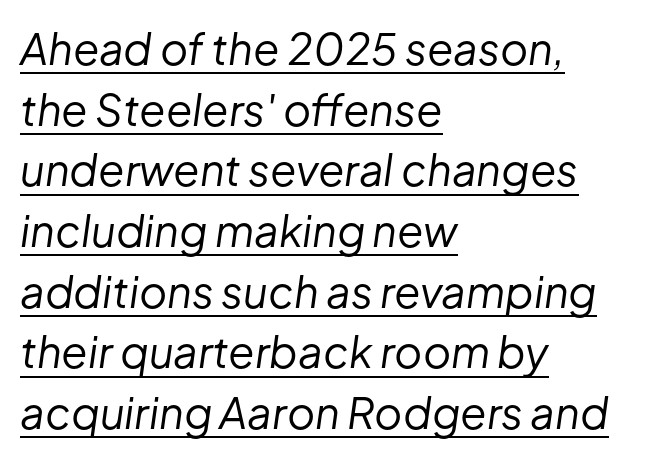
The rendering uses natural spacing where letterforms have individual widths. The letters sit at their default tracking, neither squeezed nor spread. This is underlined copy, the kind a proofreader might mark for attention. Every character sits at an angle, as italics do. Students, observe: this is what conventionally led text looks like. Short and long lines alike share a common starting point at left.
